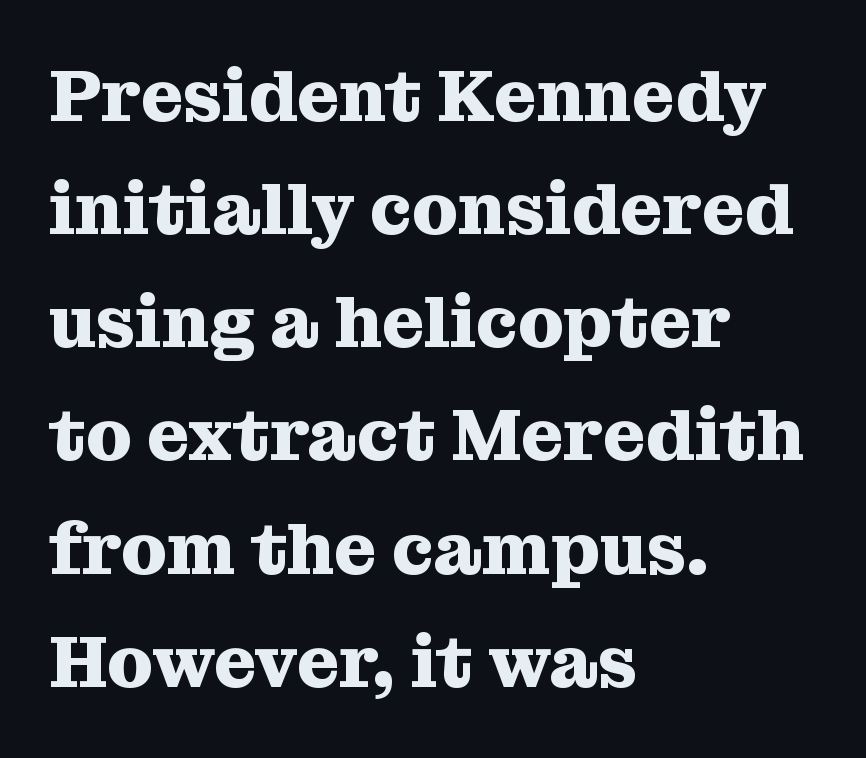
The image shows 73 px heavy serif type, upright; set left-aligned, normal line spacing (1.55x), normal letter spacing, not underlined; medium stroke contrast and a medium x-height.
